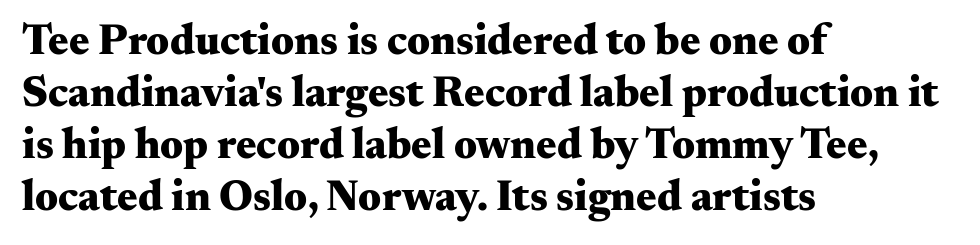
The image shows 43 px heavy, wide serif type, upright; set left-aligned, line spacing 1.21x, normal letter spacing, not underlined; medium stroke contrast and a small x-height.
